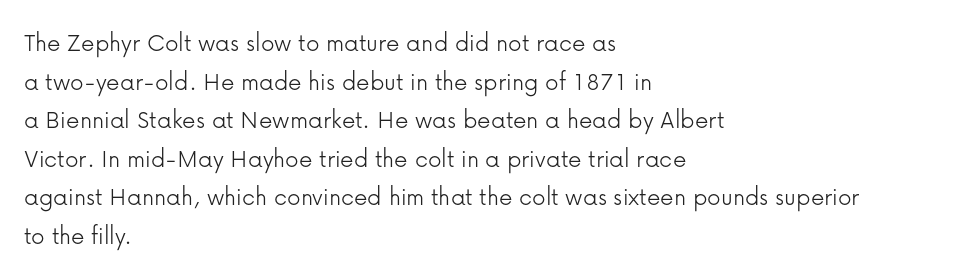
The image shows 27 px text type, upright; set left-aligned, normal line spacing (1.43x), normal letter spacing, not underlined.
